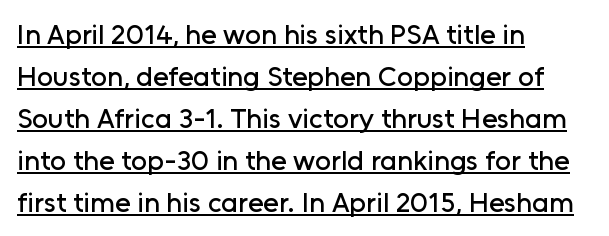
{"serif": "no", "italic": "no", "width": "normal", "stroke_contrast": "low", "x_height": "medium", "monospaced": "no", "underline": "yes", "align": "left", "line_spacing": "normal", "line_spacing_ratio": 1.5, "letter_spacing": "normal", "letter_spacing_em": 0.0, "glyph_px": 28}
